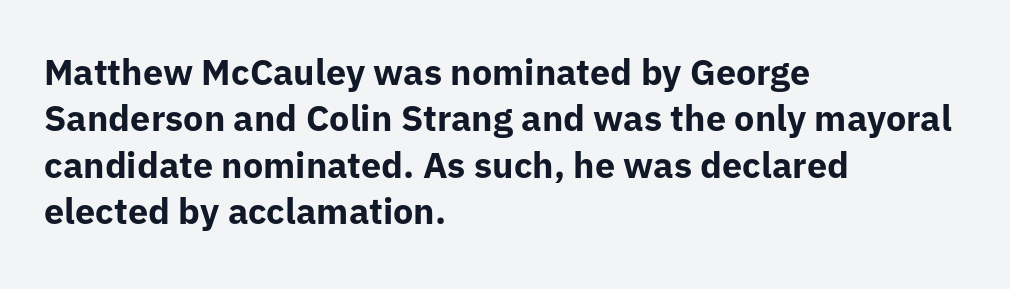
The image shows 36 px bold sans-serif type, upright; set left-aligned, normal line spacing (1.29x), normal letter spacing, not underlined; low stroke contrast and a medium x-height.
